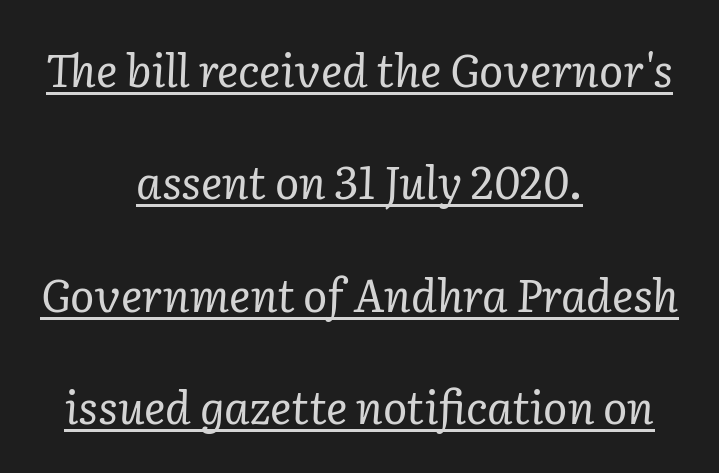
Serifs: yes, visible at the terminals of the letterforms. Looks like someone drew a line under every word here. Nothing heavy about these letters — not bold at all. A typesetter would call this proportional, since set widths differ per character. Would a proofreader flag this as italicized? Yes.
